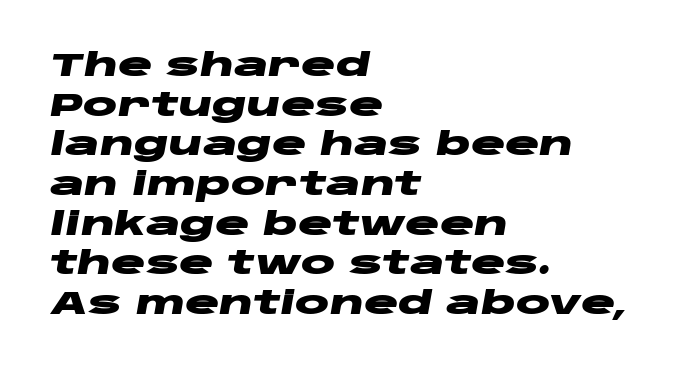
The image shows 32 px heavy, wide type, italic (leaning right); set left-aligned, line spacing 1.24x, normal letter spacing, not underlined; low stroke contrast and a large x-height.
